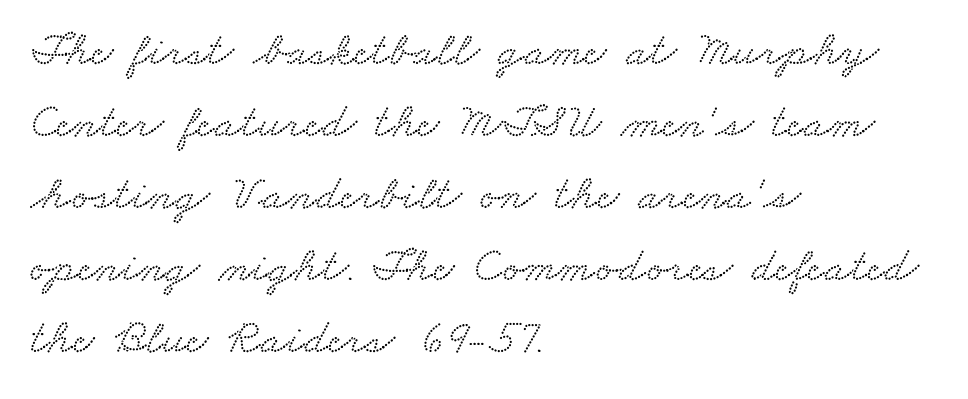
Descenders hang freely into open space. The rendering uses natural spacing where letterforms have individual widths. Typographically, this falls in the serif category. Honestly, the row spacing looks completely unremarkable. Honestly, the letter spacing is just normal — you wouldn't notice it.
